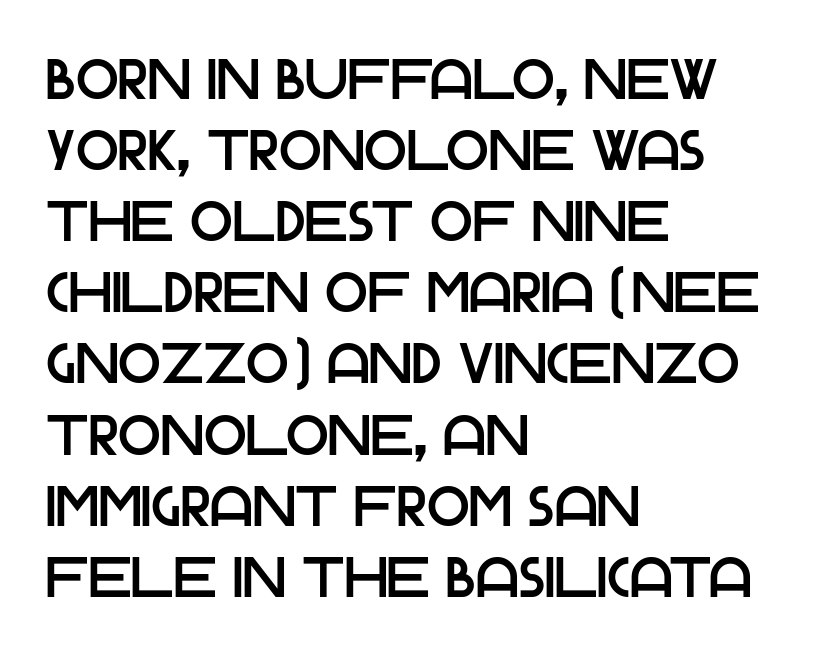
The image shows 56 px sans-serif type, upright; set left-aligned, normal line spacing (1.27x), normal letter spacing, not underlined; low stroke contrast and a large x-height.
